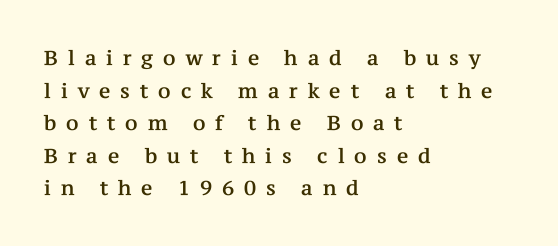
{"italic": "no", "underline": "no", "align": "left", "line_spacing": "normal", "line_spacing_ratio": 1.63, "letter_spacing": "wide", "letter_spacing_em": 0.5, "glyph_px": 20}
